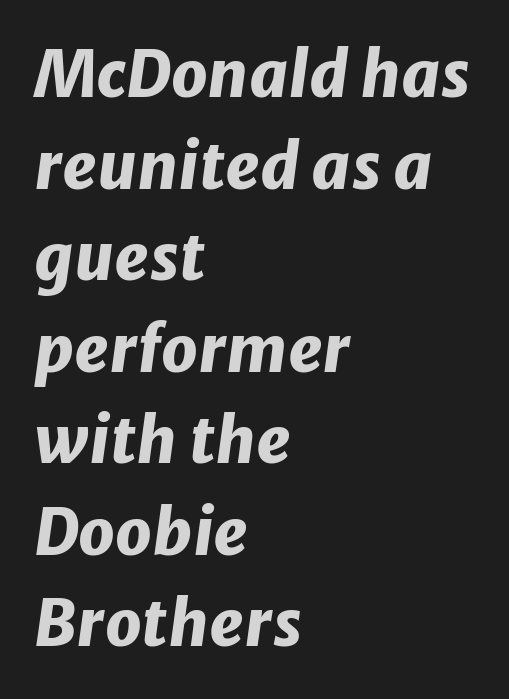
Heavy-handed strokes throughout: this text is bold. Compared with typical body copy, the letter spacing here is the same. Spacing verdict: proportional, widths tailored to each character. The rows are spaced the way most documents space them.
